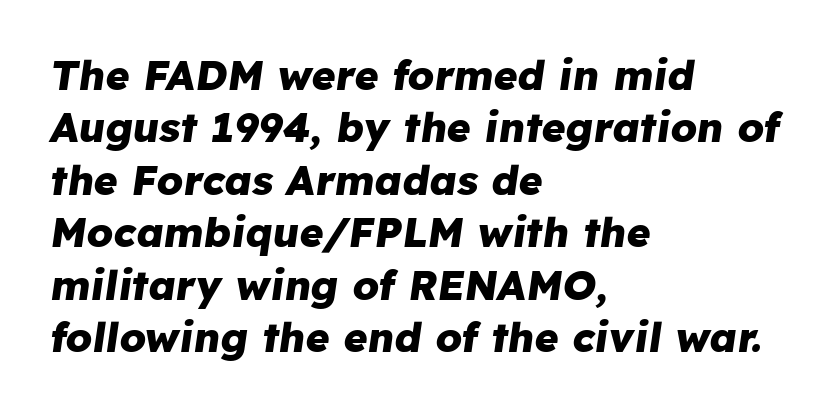
The image shows 41 px heavy type, italic (leaning right); set left-aligned, normal line spacing (1.28x), normal letter spacing, not underlined; low stroke contrast and a medium x-height.
